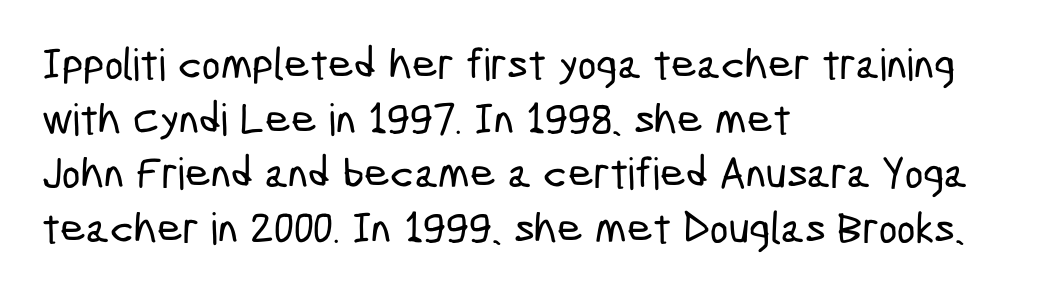
The image shows 44 px condensed sans-serif type; set left-aligned, line spacing 1.24x, normal letter spacing, not underlined; low stroke contrast and a medium x-height.
